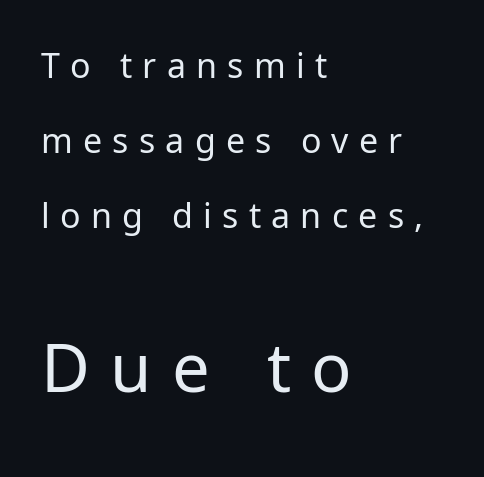
{"serif": "no", "italic": "no", "bold": "no", "weight": "regular", "width": "normal", "stroke_contrast": "low", "x_height": "medium", "monospaced": "no", "underline": "no", "align": "left", "line_spacing": "loose", "line_spacing_ratio": 2.21, "letter_spacing": "wide", "letter_spacing_em": 0.3, "larger_block": "second", "size_ratio": 1.97, "glyph_px": 67}
